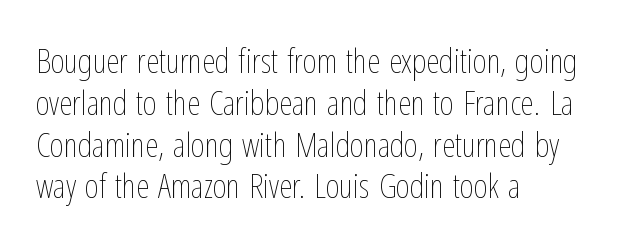
{"italic": "no", "bold": "no", "weight": "thin", "width": "condensed", "stroke_contrast": "low", "x_height": "medium", "monospaced": "no", "underline": "no", "align": "left", "line_spacing_ratio": 1.23, "letter_spacing": "normal", "letter_spacing_em": 0.0, "glyph_px": 34}
